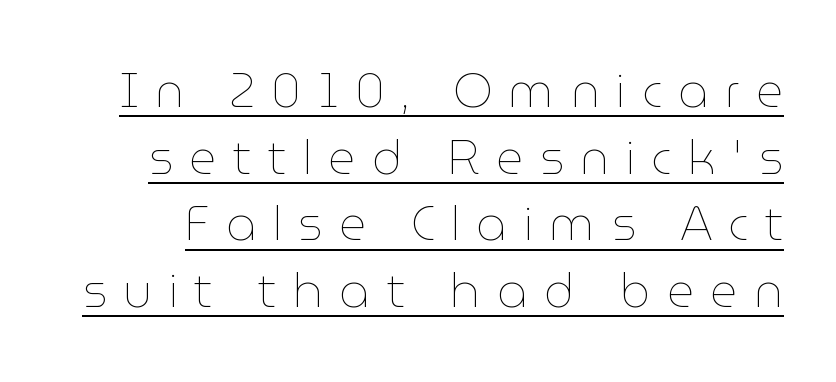
{"italic": "no", "bold": "no", "weight": "thin", "width": "normal", "stroke_contrast": "low", "x_height": "medium", "monospaced": "no", "underline": "yes", "line_spacing": "normal", "line_spacing_ratio": 1.42, "letter_spacing": "wide", "letter_spacing_em": 0.35, "glyph_px": 47}
